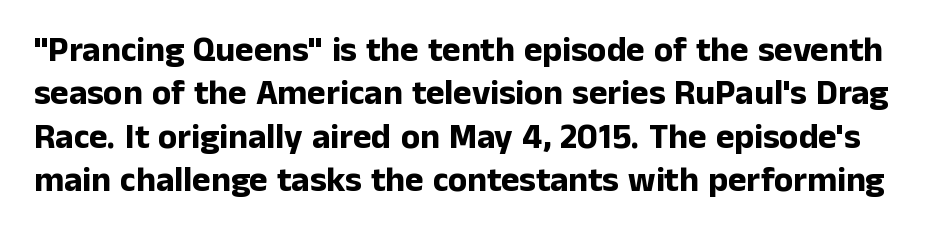
Default kerning and tracking; the words read as compact shapes. Does the weight exceed regular? Yes, all the way to bold. The lettering holds an erect, upright posture throughout. You could not count columns in this text — the font is proportionally spaced. The passage shown is not underscored anywhere.
